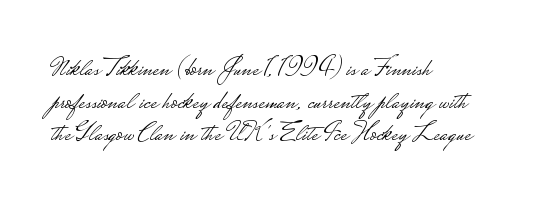
{"bold": "no", "underline": "no", "align": "left", "line_spacing_ratio": 1.21, "letter_spacing": "normal", "letter_spacing_em": 0.0, "glyph_px": 27}
